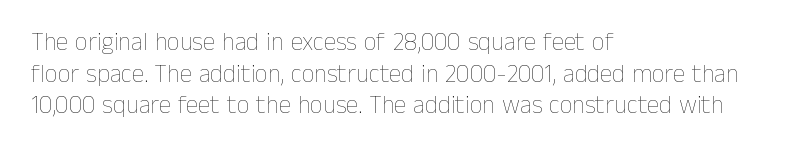
{"italic": "no", "bold": "no", "underline": "no", "align": "left", "line_spacing": "normal", "line_spacing_ratio": 1.27, "letter_spacing": "normal", "letter_spacing_em": 0.0, "glyph_px": 25}
